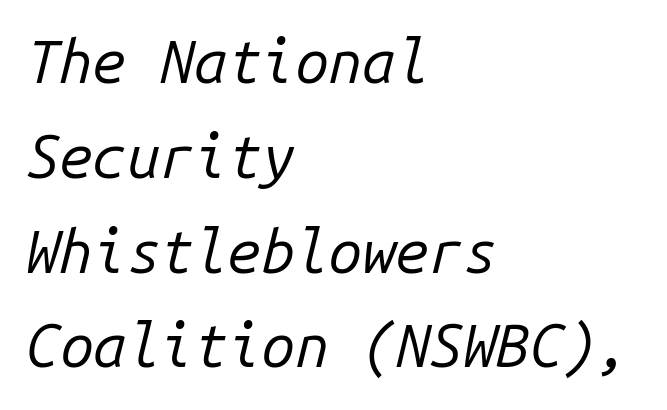
{"italic": "yes", "lean": "right", "slant_degrees": 14, "bold": "no", "weight": "regular", "width": "normal", "stroke_contrast": "low", "x_height": "medium", "monospaced": "yes", "underline": "no", "align": "left", "line_spacing": "normal", "line_spacing_ratio": 1.58, "letter_spacing": "normal", "letter_spacing_em": 0.0, "glyph_px": 60}
